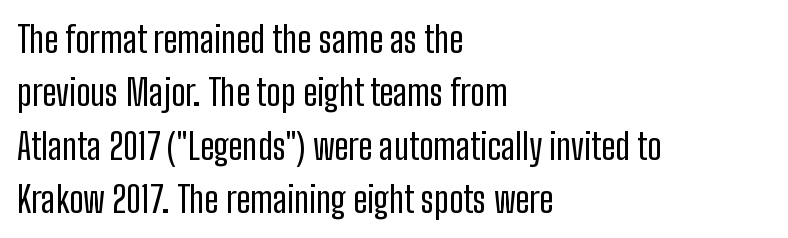
{"serif": "no", "italic": "no", "bold": "no", "weight": "regular", "width": "condensed", "stroke_contrast": "low", "x_height": "medium", "monospaced": "no", "underline": "no", "align": "left", "line_spacing": "normal", "line_spacing_ratio": 1.48, "letter_spacing": "normal", "letter_spacing_em": 0.0, "glyph_px": 36}
